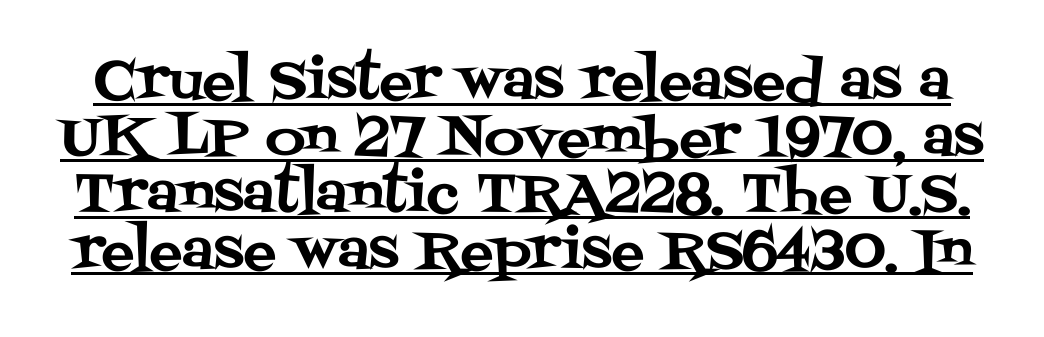
{"serif": "yes", "italic": "no", "width": "normal", "stroke_contrast": "medium", "x_height": "large", "monospaced": "no", "underline": "yes", "line_spacing": "tight", "line_spacing_ratio": 1.03, "letter_spacing": "normal", "letter_spacing_em": 0.0, "glyph_px": 55}
